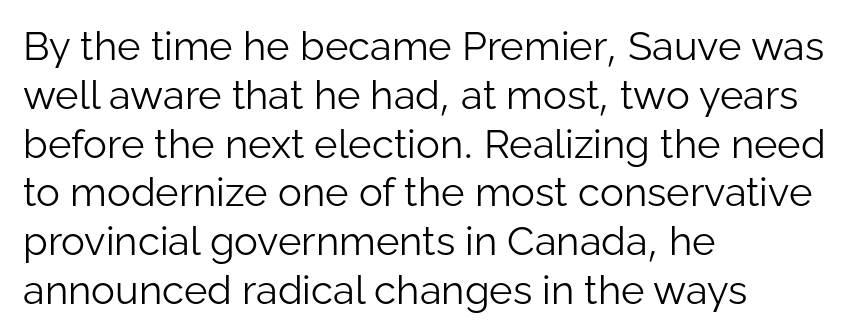
Q: Is the text bold? A: No.
Q: Is the text italic (slanted)? A: No, it is upright.
Q: Is the typeface a serif or a sans-serif typeface? A: Sans-serif.
Q: Is the text underlined? A: No.
Q: How is the paragraph aligned? A: Left-aligned.
Q: Is the spacing between letters normal or unusually wide? A: Normal.
Q: Width (condensed, normal, or wide)? A: Normal.
Q: Stroke contrast? A: Low.
Q: x-height? A: Medium.
Q: Monospaced? A: No.
